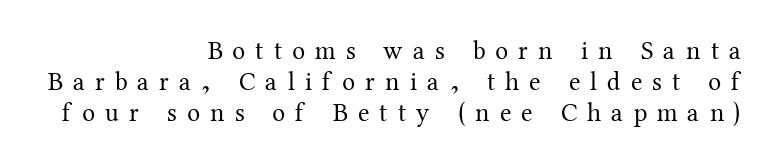
Q: Is the text bold? A: No.
Q: Is the text italic (slanted)? A: No, it is upright.
Q: Is the text underlined? A: No.
Q: How is the paragraph aligned? A: Right-aligned.
Q: Is the spacing between letters normal or unusually wide? A: Unusually wide.
